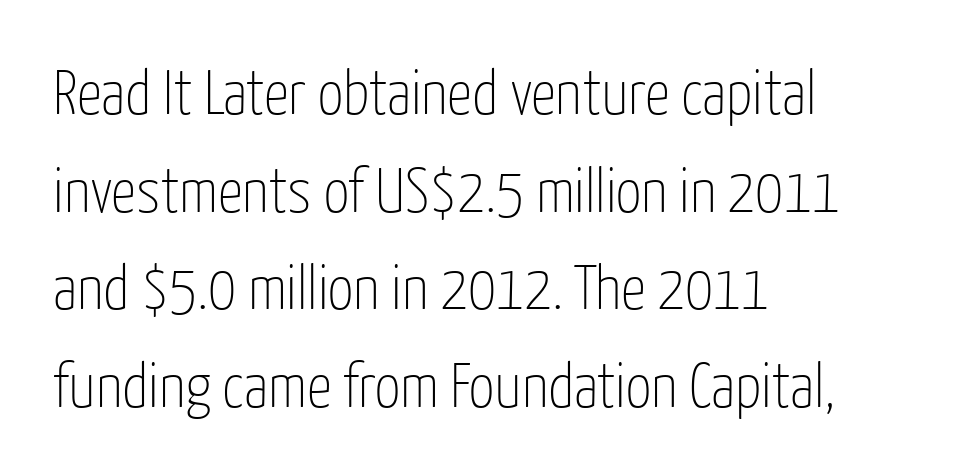
{"serif": "no", "italic": "no", "bold": "no", "weight": "thin", "width": "condensed", "stroke_contrast": "low", "x_height": "medium", "monospaced": "no", "underline": "no", "align": "left", "line_spacing": "normal", "line_spacing_ratio": 1.55, "letter_spacing": "normal", "letter_spacing_em": 0.0, "glyph_px": 63}
